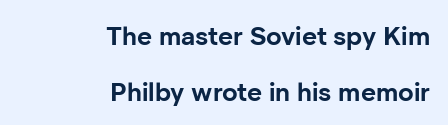
Q: Is the text bold? A: Yes.
Q: Is the text italic (slanted)? A: No, it is upright.
Q: Is the text underlined? A: No.
Q: How is the paragraph aligned? A: Right-aligned.
Q: Is the spacing between letters normal or unusually wide? A: Normal.
Q: Is the spacing between lines tight, normal or loose? A: Loose.
